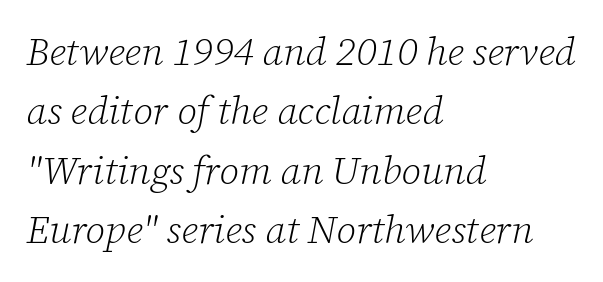
The image shows 39 px light serif type, italic (leaning right); set left-aligned, normal line spacing (1.52x), normal letter spacing, not underlined; low stroke contrast and a medium x-height.
